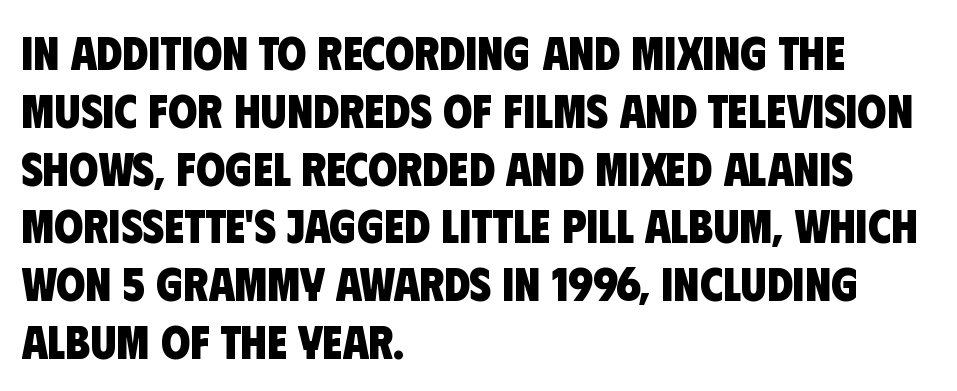
This is heavy type, rendered in bold. A clean baseline with only descenders dipping below it. What stands out about the letter spacing? Nothing — it is the standard amount. All the whitespace from short lines collects on the right. The rendering uses natural spacing where letterforms have individual widths. To sum up the face: it is a sans, with no serifs.
